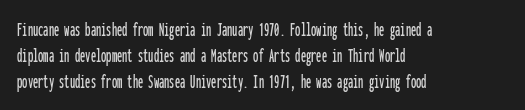
The image shows 21 px text type, upright; set left-aligned, line spacing 1.24x, normal letter spacing, not underlined.
